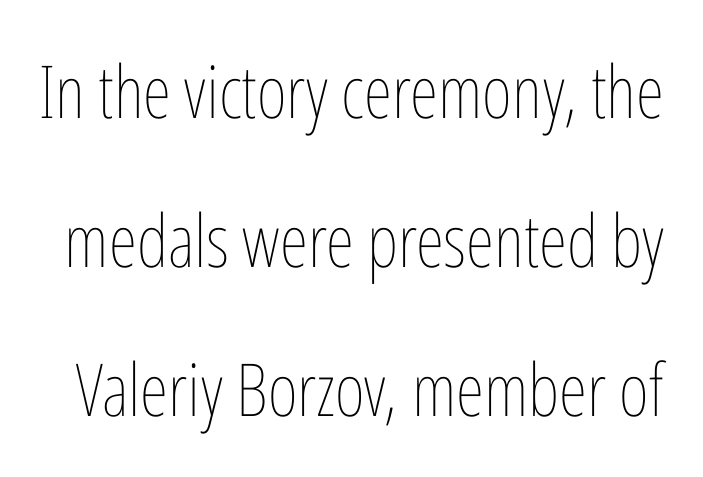
The image shows 73 px thin, condensed type, upright; set loose line spacing (2.04x), normal letter spacing, not underlined; low stroke contrast and a medium x-height.
